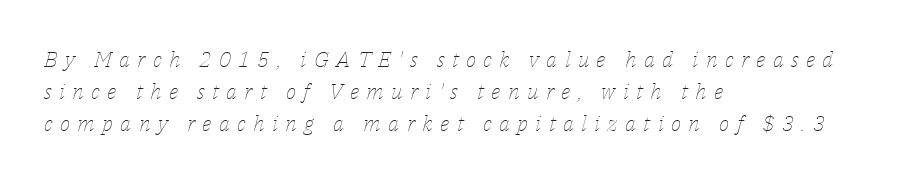
The image shows 22 px text type, italic (leaning right); set left-aligned, normal line spacing (1.46x), unusually wide letter spacing (+0.33 em), not underlined.
